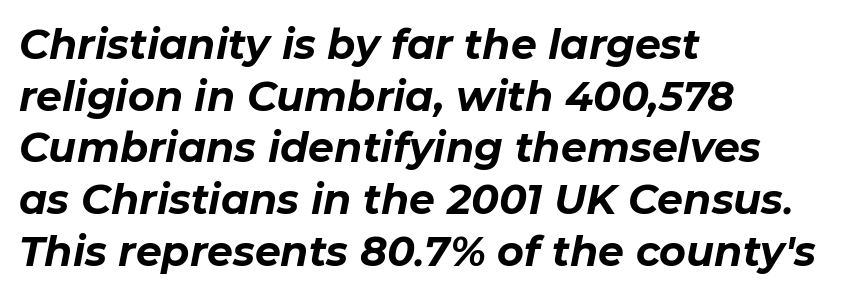
Plain, unruled lines of type. Pretty heavy lettering here — definitely bold. Every character sits at an angle, as italics do. Compared with typical paragraphs, the rows here are spaced about the same. The ragged edge is on the right, which tells us the setting is flush left. Look at the tracking — it's just the regular setting, nothing added.
